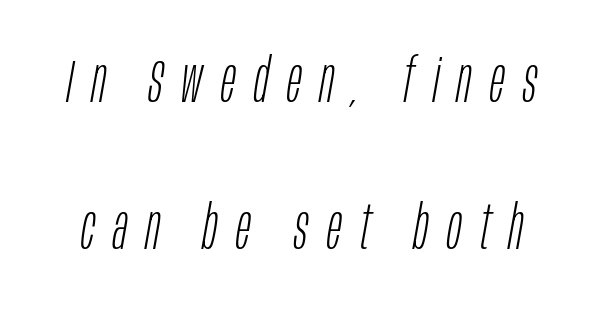
This sample has the flowing, uneven cadence of proportional lettering. Words float on clear page, feet unadorned. You can tell it's italic because the verticals aren't actually vertical. The block of text is sparse from top to bottom, with ample space between rows.
